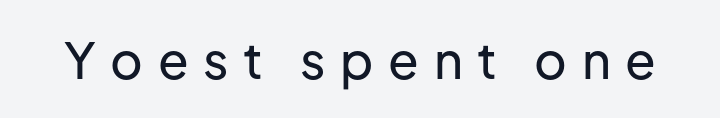
{"serif": "no", "italic": "no", "width": "normal", "stroke_contrast": "low", "x_height": "medium", "monospaced": "no", "underline": "no", "letter_spacing": "wide", "letter_spacing_em": 0.29, "glyph_px": 50}
